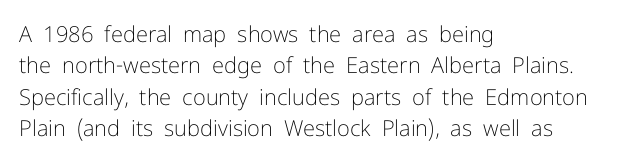
Q: Is the text bold? A: No.
Q: Is the text italic (slanted)? A: No, it is upright.
Q: Is the text underlined? A: No.
Q: How is the paragraph aligned? A: Left-aligned.
Q: Is the spacing between letters normal or unusually wide? A: Normal.
Q: Is the spacing between lines tight, normal or loose? A: Normal.
